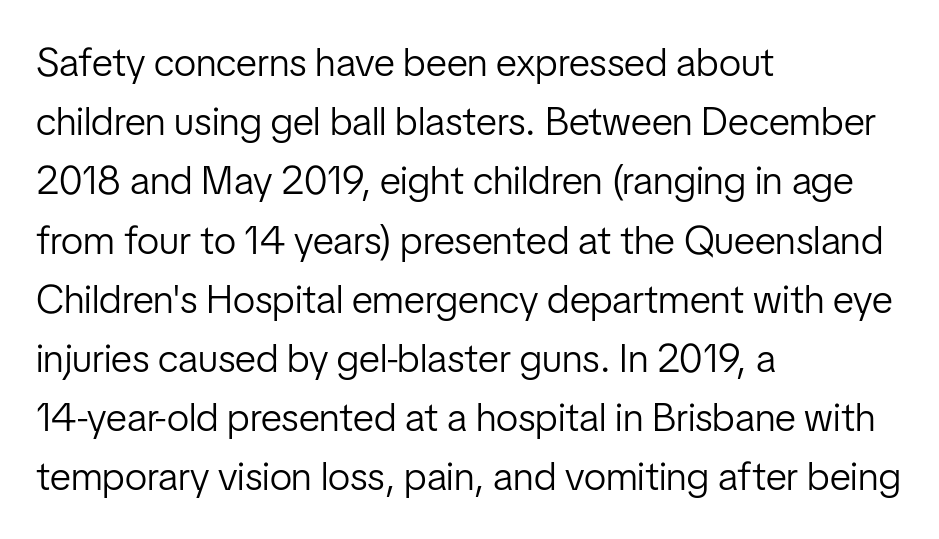
Q: Is the text bold? A: No.
Q: Is the text italic (slanted)? A: No, it is upright.
Q: Is the typeface a serif or a sans-serif typeface? A: Sans-serif.
Q: Is the text underlined? A: No.
Q: How is the paragraph aligned? A: Left-aligned.
Q: Is the spacing between letters normal or unusually wide? A: Normal.
Q: Is the spacing between lines tight, normal or loose? A: Normal.
Q: Width (condensed, normal, or wide)? A: Condensed.
Q: Stroke contrast? A: Low.
Q: x-height? A: Medium.
Q: Monospaced? A: No.
